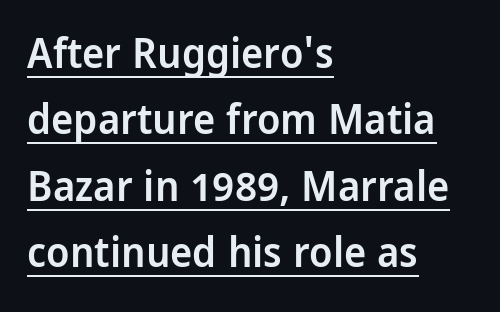
{"serif": "no", "italic": "no", "bold": "semi", "weight": "semibold", "width": "condensed", "stroke_contrast": "low", "x_height": "large", "monospaced": "no", "underline": "yes", "align": "left", "line_spacing": "normal", "line_spacing_ratio": 1.58, "letter_spacing": "normal", "letter_spacing_em": 0.0, "glyph_px": 42}
